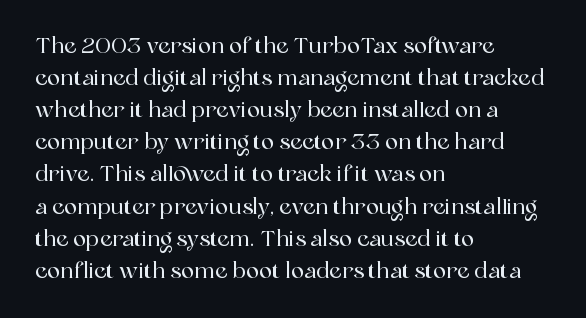
{"italic": "no", "underline": "no", "align": "left", "line_spacing": "normal", "line_spacing_ratio": 1.46, "letter_spacing": "normal", "letter_spacing_em": 0.0, "glyph_px": 22}
